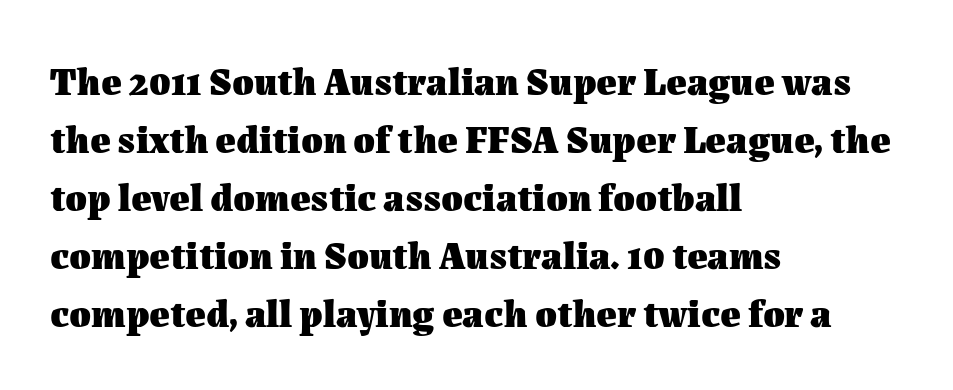
Q: Is the text bold? A: Yes.
Q: Is the text italic (slanted)? A: No, it is upright.
Q: Is the text underlined? A: No.
Q: How is the paragraph aligned? A: Left-aligned.
Q: Is the spacing between letters normal or unusually wide? A: Normal.
Q: Is the spacing between lines tight, normal or loose? A: Normal.
Q: Width (condensed, normal, or wide)? A: Normal.
Q: Stroke contrast? A: Medium.
Q: x-height? A: Medium.
Q: Monospaced? A: No.
